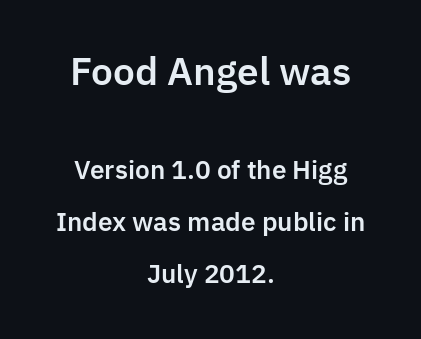
The image shows 37 px sans-serif type, upright; set centered, loose line spacing (2.08x), normal letter spacing, not underlined; the first (top) block is 1.48x larger; low stroke contrast and a medium x-height.
